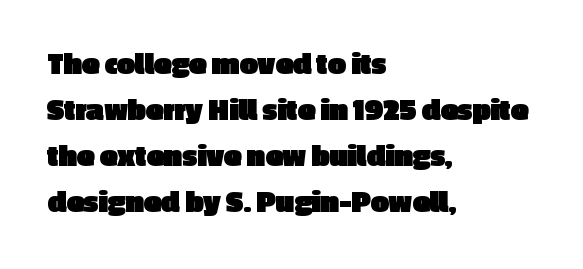
Honestly, the row spacing looks completely unremarkable. Does the lettering tilt? It doesn't — this is upright. Heavy-handed strokes throughout: this text is bold. Character widths vary here, with narrow letters taking less room than wide ones.
